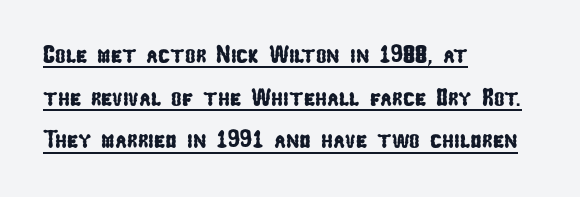
Q: Is the text underlined? A: Yes.
Q: How is the paragraph aligned? A: Left-aligned.
Q: Is the spacing between letters normal or unusually wide? A: Normal.
